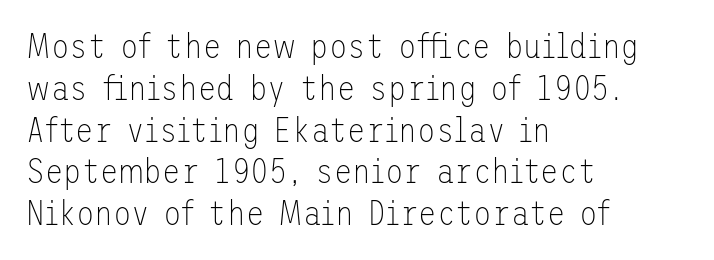
Q: Is the text bold? A: No.
Q: Is the text italic (slanted)? A: No, it is upright.
Q: Is the typeface a serif or a sans-serif typeface? A: Sans-serif.
Q: Is the text underlined? A: No.
Q: How is the paragraph aligned? A: Left-aligned.
Q: Is the spacing between letters normal or unusually wide? A: Normal.
Q: Width (condensed, normal, or wide)? A: Normal.
Q: Stroke contrast? A: Low.
Q: x-height? A: Medium.
